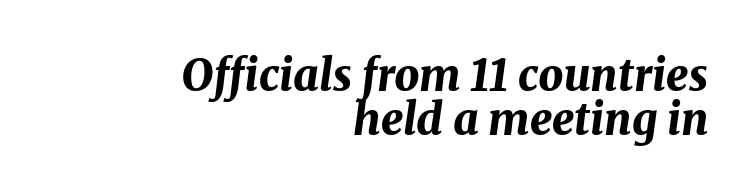
{"italic": "yes", "lean": "right", "slant_degrees": 8, "bold": "yes", "weight": "bold", "width": "normal", "stroke_contrast": "medium", "x_height": "medium", "monospaced": "no", "underline": "no", "align": "right", "line_spacing": "tight", "line_spacing_ratio": 1.01, "letter_spacing": "normal", "letter_spacing_em": 0.0, "glyph_px": 44}
